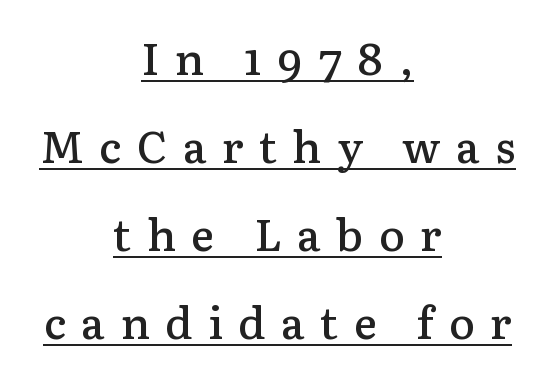
{"serif": "yes", "italic": "no", "bold": "semi", "weight": "semibold", "width": "normal", "stroke_contrast": "low", "x_height": "medium", "monospaced": "no", "underline": "yes", "align": "center", "line_spacing": "loose", "line_spacing_ratio": 2.0, "letter_spacing": "wide", "letter_spacing_em": 0.35, "glyph_px": 44}
